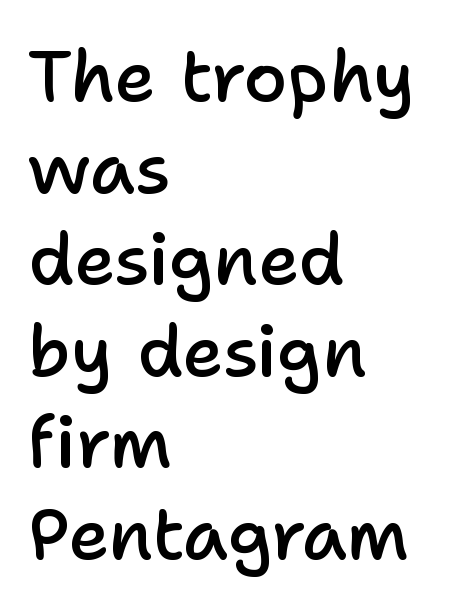
{"serif": "no", "italic": "no", "bold": "semi", "weight": "semibold", "width": "normal", "stroke_contrast": "low", "x_height": "medium", "monospaced": "no", "underline": "no", "align": "left", "line_spacing": "normal", "line_spacing_ratio": 1.29, "letter_spacing": "normal", "letter_spacing_em": 0.0, "glyph_px": 71}
